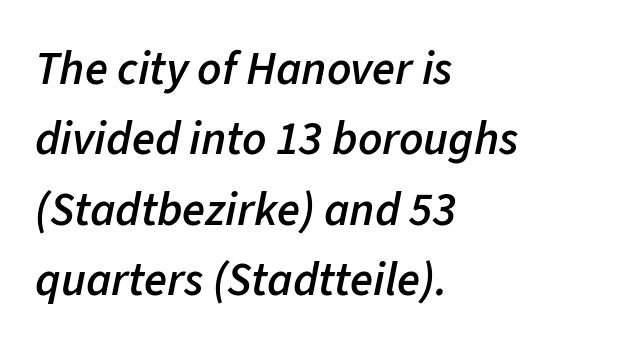
The image shows 47 px semibold type, italic (leaning right); set left-aligned, normal line spacing (1.5x), normal letter spacing, not underlined; low stroke contrast and a medium x-height.
